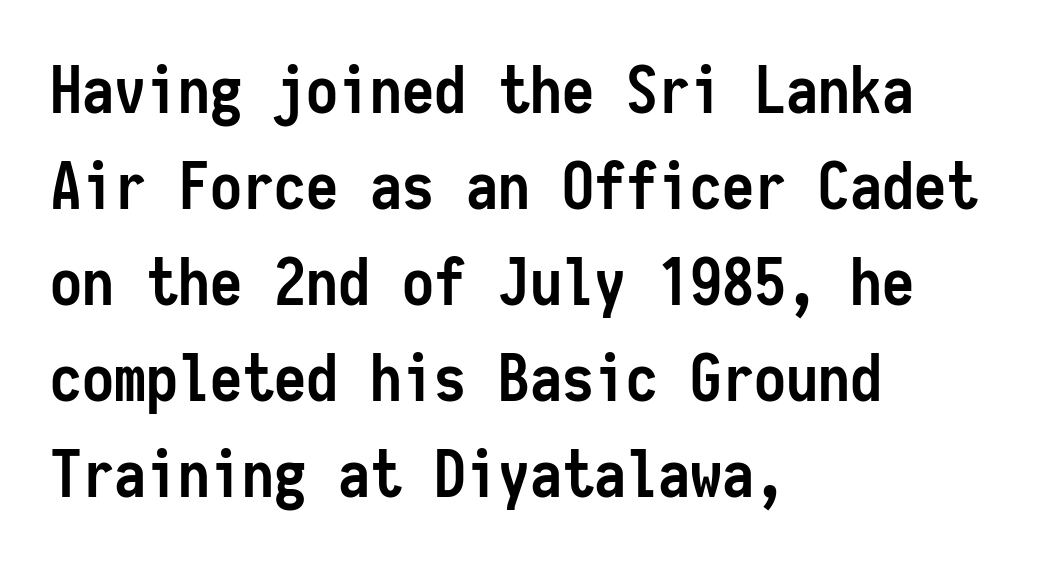
Q: Is the text bold? A: Yes.
Q: Is the text italic (slanted)? A: No, it is upright.
Q: Is the typeface a serif or a sans-serif typeface? A: Sans-serif.
Q: Is the text underlined? A: No.
Q: How is the paragraph aligned? A: Left-aligned.
Q: Is the spacing between letters normal or unusually wide? A: Normal.
Q: Is the spacing between lines tight, normal or loose? A: Normal.
Q: Width (condensed, normal, or wide)? A: Condensed.
Q: Stroke contrast? A: Low.
Q: x-height? A: Medium.
Q: Monospaced? A: Yes.
